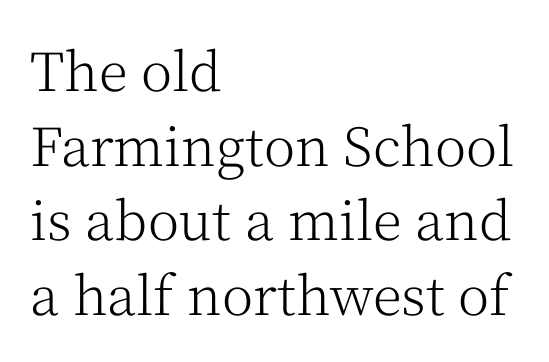
The image shows 53 px light serif type, upright; set left-aligned, normal line spacing (1.41x), normal letter spacing, not underlined; medium stroke contrast and a medium x-height.
